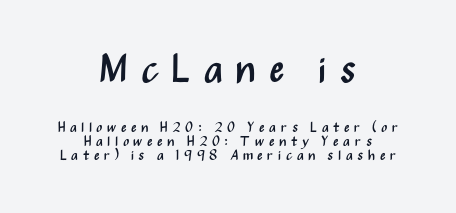
The image shows 39 px regular-weight, condensed sans-serif type, upright; set centered, tight line spacing (0.99x), unusually wide letter spacing (+0.32 em), not underlined; the first (top) block is 2.79x larger; medium stroke contrast and a medium x-height.
